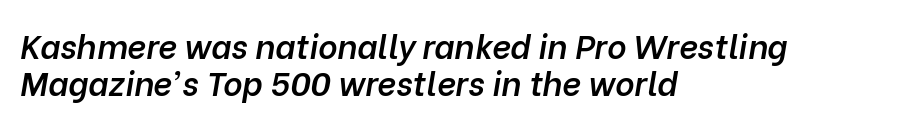
The image shows 33 px semibold type, italic (leaning right); set left-aligned, tight line spacing (1.13x), normal letter spacing, not underlined; low stroke contrast and a medium x-height.
